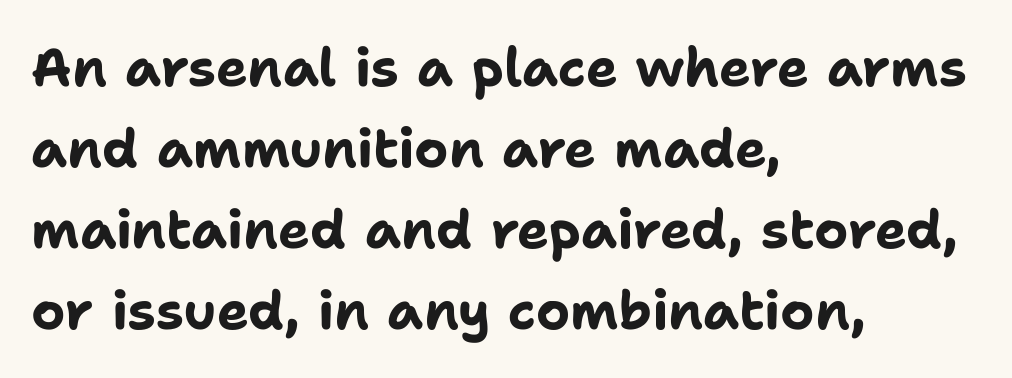
The typography opts for an upright posture over an oblique one. Compared with an ordinary text face, these strokes are far heavier — a full bold. You could not count columns in this text — the font is proportionally spaced. The text was rendered using a sans face with plain stroke endings. The face used here is rendered with its standard letterfit.
